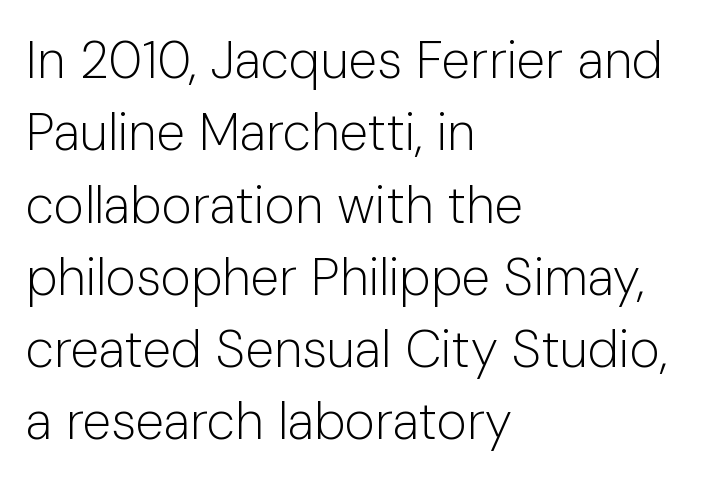
The image shows 52 px light sans-serif type, upright; set left-aligned, normal line spacing (1.39x), normal letter spacing, not underlined; low stroke contrast and a medium x-height.
